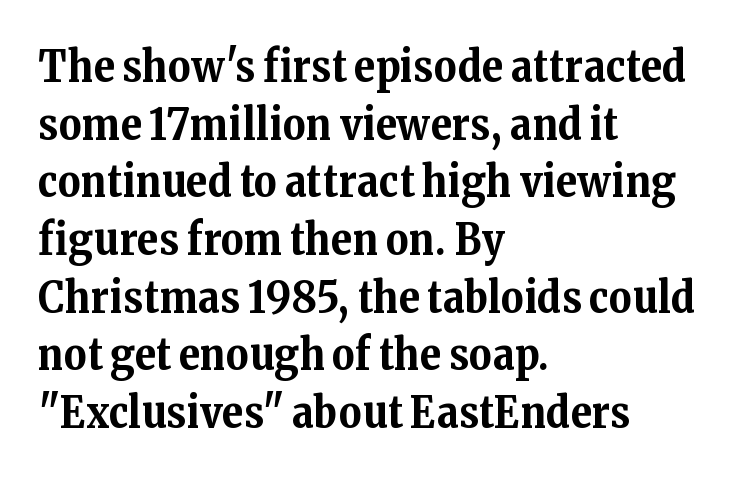
The image shows 44 px bold serif type, upright; set left-aligned, normal line spacing (1.31x), normal letter spacing, not underlined; medium stroke contrast and a medium x-height.
